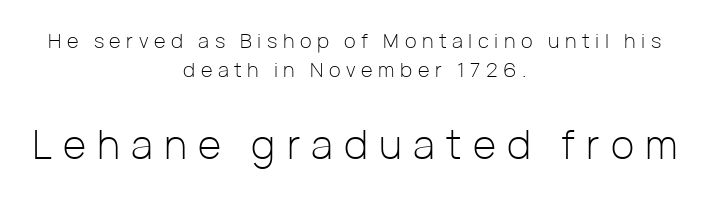
The image shows 40 px light sans-serif type, upright; set centered, normal line spacing (1.45x), unusually wide letter spacing (+0.28 em), not underlined; the second (bottom) block is 2.0x larger; low stroke contrast and a medium x-height.
